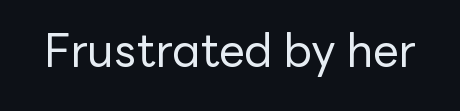
The image shows 46 px regular-weight sans-serif type, upright; set normal letter spacing, not underlined; low stroke contrast and a medium x-height.
